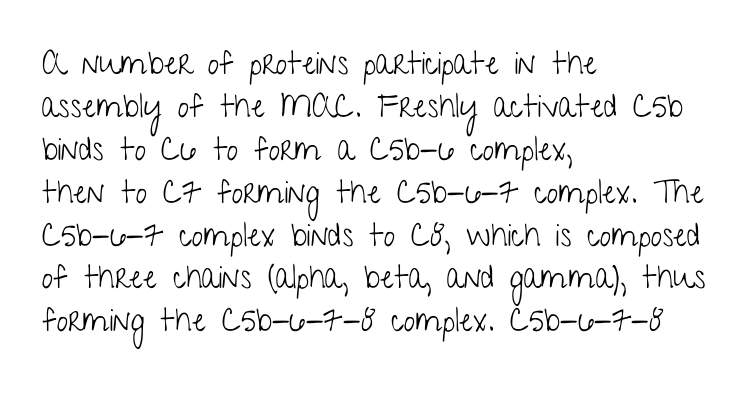
{"serif": "no", "italic": "no", "bold": "no", "weight": "light", "width": "condensed", "stroke_contrast": "low", "x_height": "medium", "monospaced": "no", "underline": "no", "align": "left", "line_spacing": "normal", "line_spacing_ratio": 1.34, "letter_spacing": "normal", "letter_spacing_em": 0.0, "glyph_px": 32}
